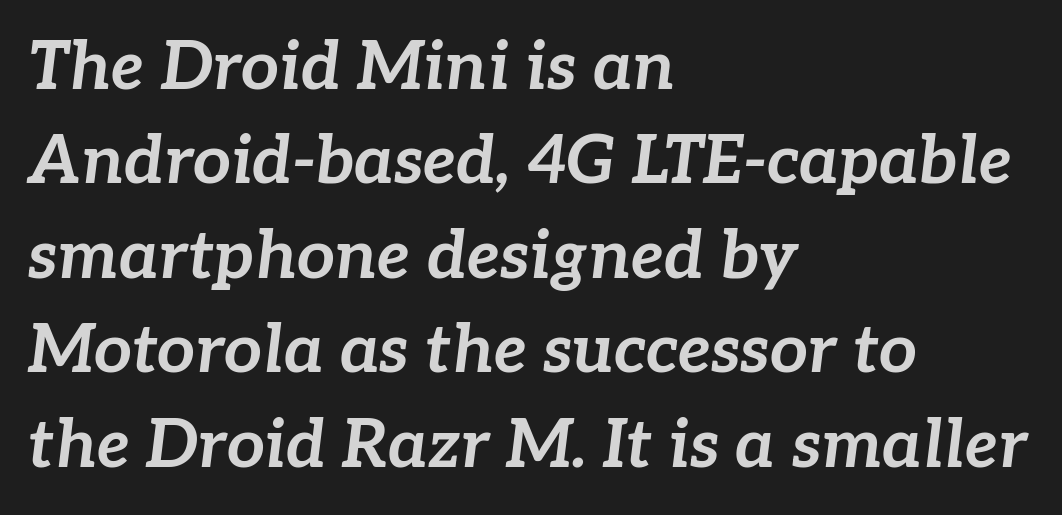
The image shows 67 px bold type, italic (leaning right); set left-aligned, normal line spacing (1.41x), normal letter spacing, not underlined; low stroke contrast and a medium x-height.
